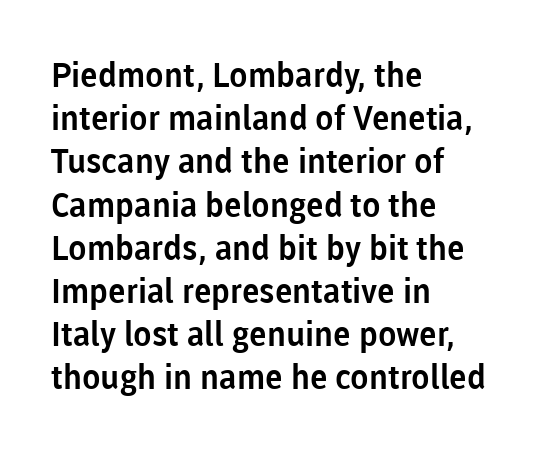
Q: Is the text italic (slanted)? A: No, it is upright.
Q: Is the typeface a serif or a sans-serif typeface? A: Sans-serif.
Q: Is the text underlined? A: No.
Q: How is the paragraph aligned? A: Left-aligned.
Q: Is the spacing between letters normal or unusually wide? A: Normal.
Q: Is the spacing between lines tight, normal or loose? A: Normal.
Q: Width (condensed, normal, or wide)? A: Normal.
Q: Stroke contrast? A: Low.
Q: x-height? A: Medium.
Q: Monospaced? A: No.
